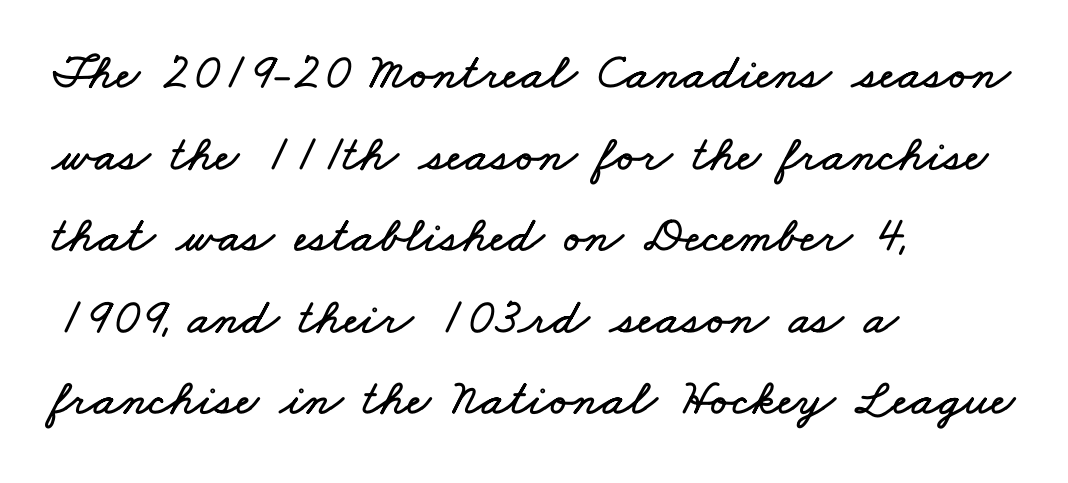
Q: Is the text underlined? A: No.
Q: How is the paragraph aligned? A: Left-aligned.
Q: Is the spacing between letters normal or unusually wide? A: Normal.
Q: Is the spacing between lines tight, normal or loose? A: Normal.
Q: Width (condensed, normal, or wide)? A: Wide.
Q: Stroke contrast? A: Low.
Q: x-height? A: Small.
Q: Monospaced? A: No.
